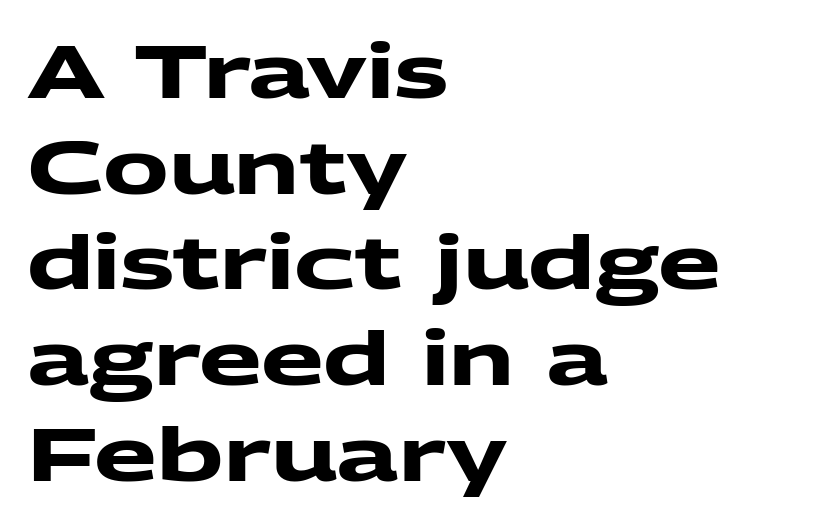
Q: Is the text bold? A: Yes.
Q: Is the typeface a serif or a sans-serif typeface? A: Sans-serif.
Q: Is the text underlined? A: No.
Q: How is the paragraph aligned? A: Left-aligned.
Q: Is the spacing between letters normal or unusually wide? A: Normal.
Q: Is the spacing between lines tight, normal or loose? A: Normal.
Q: Width (condensed, normal, or wide)? A: Wide.
Q: Stroke contrast? A: Medium.
Q: x-height? A: Medium.
Q: Monospaced? A: No.
